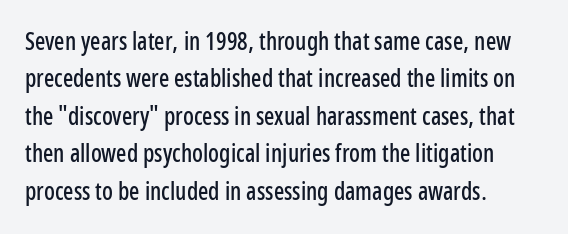
Quick note: interline space is typical. Ordinary non-slanted type is in use. The glyphs are unaccompanied by any horizontal stroke below them. The setting favours the left margin, as ordinary paragraphs usually do.
